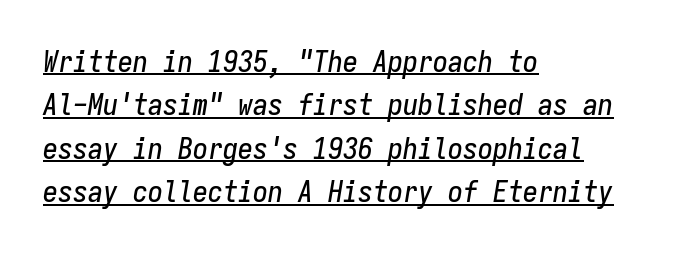
Q: Is the text italic (slanted)? A: Yes, it leans right by about 9 degrees.
Q: Is the text underlined? A: Yes.
Q: How is the paragraph aligned? A: Left-aligned.
Q: Is the spacing between letters normal or unusually wide? A: Normal.
Q: Is the spacing between lines tight, normal or loose? A: Normal.
Q: Width (condensed, normal, or wide)? A: Condensed.
Q: Stroke contrast? A: Low.
Q: x-height? A: Medium.
Q: Monospaced? A: Yes.
